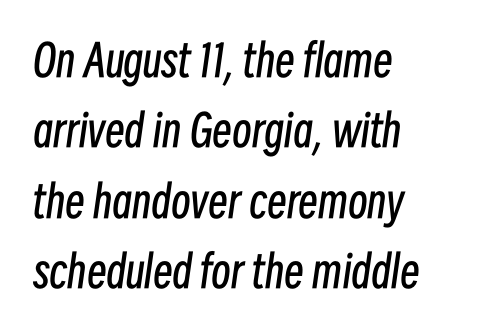
{"italic": "yes", "lean": "right", "slant_degrees": 8, "bold": "no", "weight": "regular", "width": "condensed", "stroke_contrast": "low", "x_height": "medium", "monospaced": "no", "underline": "no", "align": "left", "line_spacing": "normal", "line_spacing_ratio": 1.6, "letter_spacing": "normal", "letter_spacing_em": 0.0, "glyph_px": 44}
